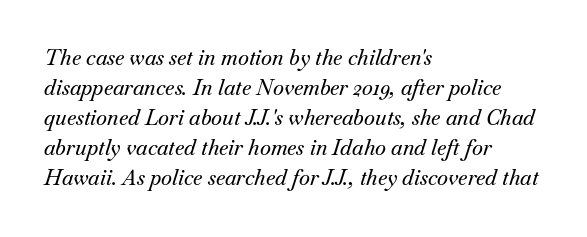
The image shows 21 px text type, italic (leaning right); set left-aligned, normal line spacing (1.43x), normal letter spacing, not underlined.
